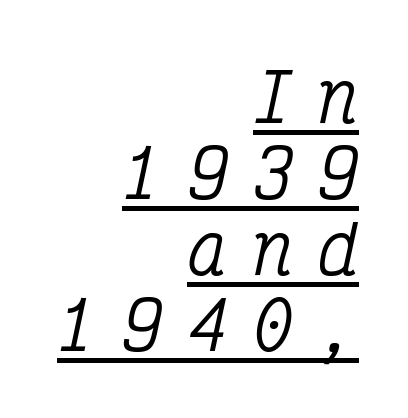
Q: Is the text italic (slanted)? A: Yes, it leans right by about 12 degrees.
Q: Is the typeface a serif or a sans-serif typeface? A: Serif.
Q: Is the text underlined? A: Yes.
Q: How is the paragraph aligned? A: Right-aligned.
Q: Is the spacing between letters normal or unusually wide? A: Unusually wide.
Q: Is the spacing between lines tight, normal or loose? A: Tight.
Q: Width (condensed, normal, or wide)? A: Condensed.
Q: Stroke contrast? A: Medium.
Q: x-height? A: Medium.
Q: Monospaced? A: Yes.
